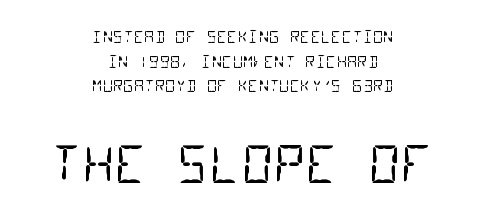
{"serif": "no", "bold": "no", "weight": "regular", "width": "condensed", "stroke_contrast": "low", "x_height": "large", "monospaced": "yes", "underline": "no", "align": "center", "line_spacing": "normal", "line_spacing_ratio": 1.54, "letter_spacing": "normal", "letter_spacing_em": 0.0, "larger_block": "second", "size_ratio": 3.06, "glyph_px": 49}
